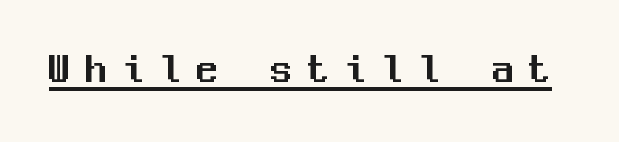
Caption: lettering with a line underneath. Spacing verdict: monospaced, one width for all characters. Students, note that the glyphs here are deliberately spaced far apart. Type style note: lacks serifs.
